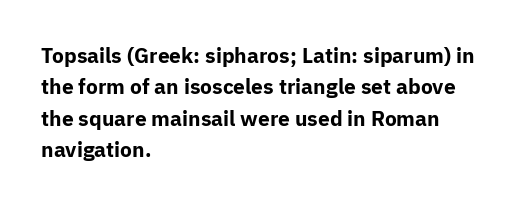
{"italic": "no", "bold": "yes", "underline": "no", "align": "left", "line_spacing": "normal", "line_spacing_ratio": 1.5, "letter_spacing": "normal", "letter_spacing_em": 0.0, "glyph_px": 21}
